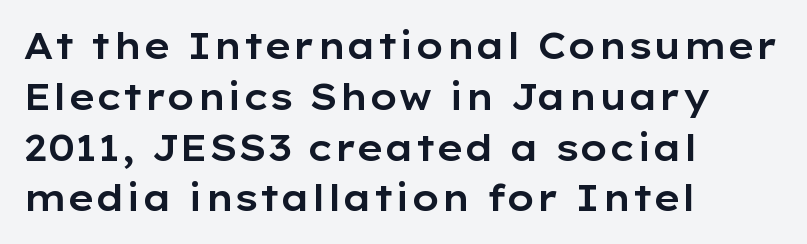
Line starts are locked; line ends wander. Stroke terminals: plain, sans-serif. The tracking reads as untouched default to a designer's eye. Quick note: underline off. The lettering stays uniformly vertical, giving the passage a roman look. The passage shown is typed in a proportional face where columns would drift.
